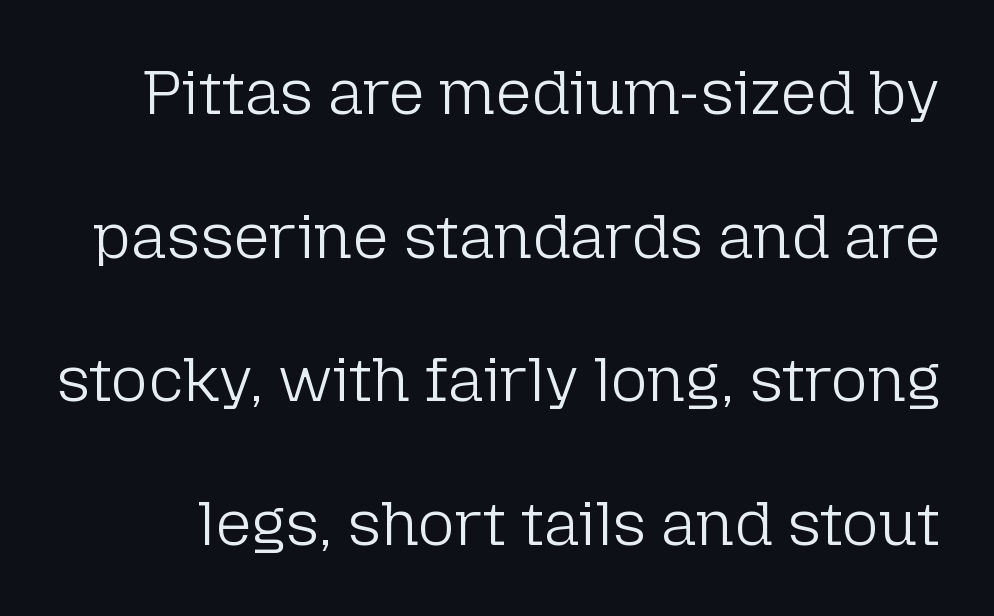
The image shows 63 px light sans-serif type, upright; set loose line spacing (2.28x), normal letter spacing, not underlined; low stroke contrast and a medium x-height.
